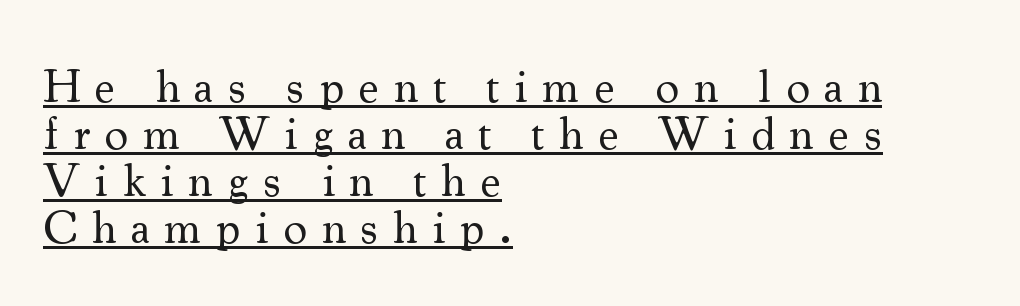
The image shows 47 px regular-weight serif type, upright; set left-aligned, tight line spacing (1.0x), unusually wide letter spacing (+0.31 em), underlined; medium stroke contrast and a small x-height.
